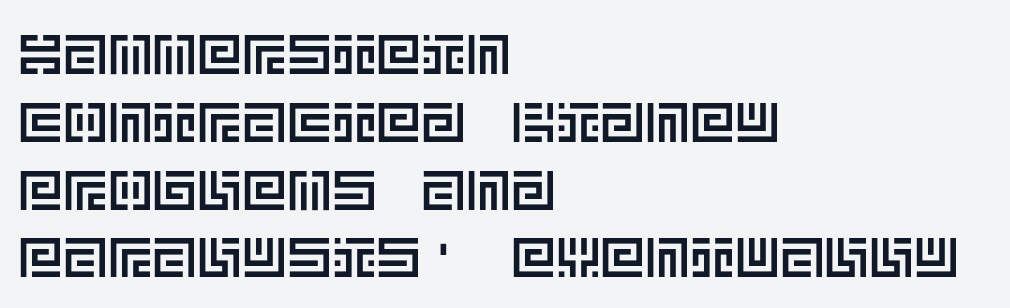
The image shows 56 px text type, upright; set left-aligned, line spacing 1.21x, normal letter spacing, not underlined; a large x-height.
